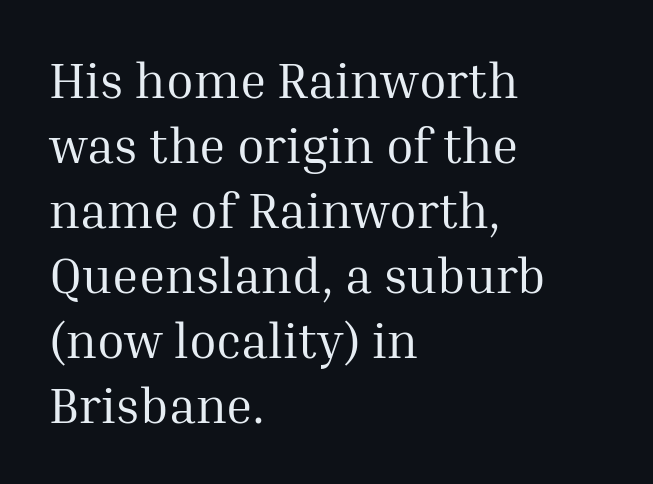
The image shows 50 px regular-weight serif type, upright; set left-aligned, normal line spacing (1.3x), normal letter spacing, not underlined; medium stroke contrast and a medium x-height.
